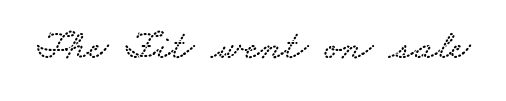
Q: Is the typeface a serif or a sans-serif typeface? A: Serif.
Q: Is the text underlined? A: No.
Q: Is the spacing between letters normal or unusually wide? A: Normal.
Q: Width (condensed, normal, or wide)? A: Wide.
Q: Stroke contrast? A: Low.
Q: x-height? A: Small.
Q: Monospaced? A: No.
